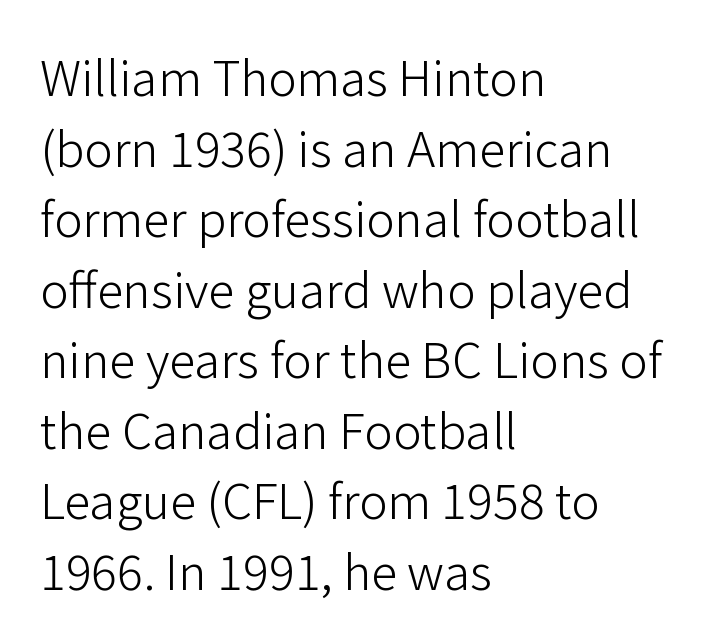
The block of text has a typical density, with ordinary space between rows. The strokes are not fattened; the text isn't bold. Each word holds together tightly as a unit, with standard inter-letter gaps. Spacing verdict: proportional, widths tailored to each character. A bare baseline throughout the passage. No italicization has been applied; the sample stays upright.
